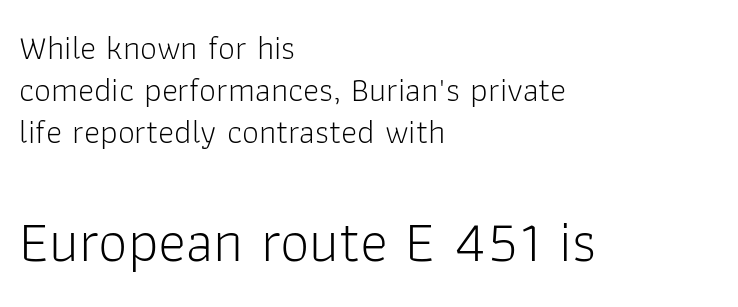
Q: Is the text bold? A: No.
Q: Is the text italic (slanted)? A: No, it is upright.
Q: Is the typeface a serif or a sans-serif typeface? A: Sans-serif.
Q: Is the text underlined? A: No.
Q: How is the paragraph aligned? A: Left-aligned.
Q: Is the spacing between letters normal or unusually wide? A: Normal.
Q: Which block of text is set in a larger size, the first (top) or the second (bottom)? A: The second (bottom) one.
Q: Width (condensed, normal, or wide)? A: Normal.
Q: Stroke contrast? A: Low.
Q: x-height? A: Medium.
Q: Monospaced? A: No.
